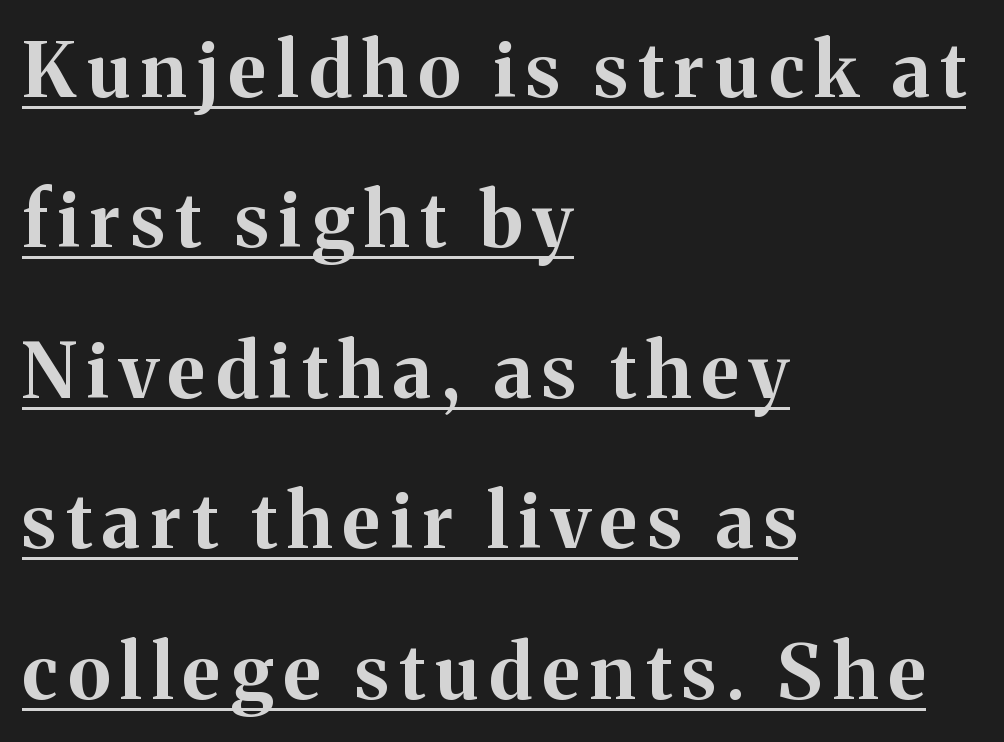
The image shows 76 px bold serif type, upright; set left-aligned, loose line spacing (1.98x), underlined; medium stroke contrast and a medium x-height.
